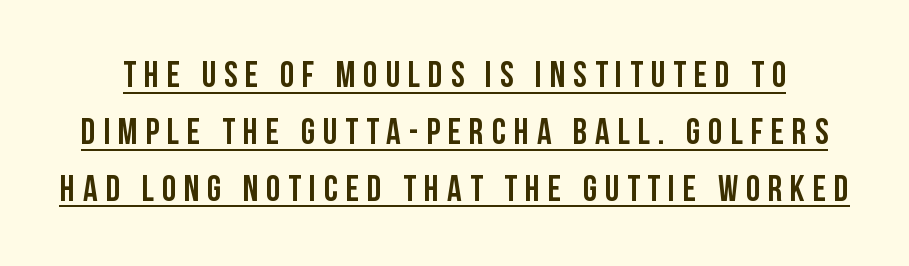
{"serif": "no", "italic": "no", "width": "condensed", "stroke_contrast": "low", "x_height": "large", "monospaced": "no", "underline": "yes", "line_spacing": "normal", "line_spacing_ratio": 1.58, "letter_spacing": "wide", "letter_spacing_em": 0.22, "glyph_px": 36}
